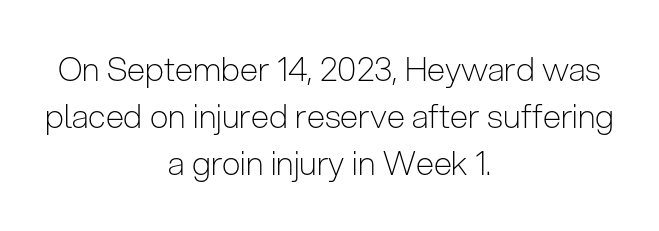
Q: Is the text bold? A: No.
Q: Is the text italic (slanted)? A: No, it is upright.
Q: Is the typeface a serif or a sans-serif typeface? A: Sans-serif.
Q: Is the text underlined? A: No.
Q: How is the paragraph aligned? A: Centered.
Q: Is the spacing between letters normal or unusually wide? A: Normal.
Q: Is the spacing between lines tight, normal or loose? A: Normal.
Q: Width (condensed, normal, or wide)? A: Condensed.
Q: Stroke contrast? A: Low.
Q: x-height? A: Medium.
Q: Monospaced? A: No.
